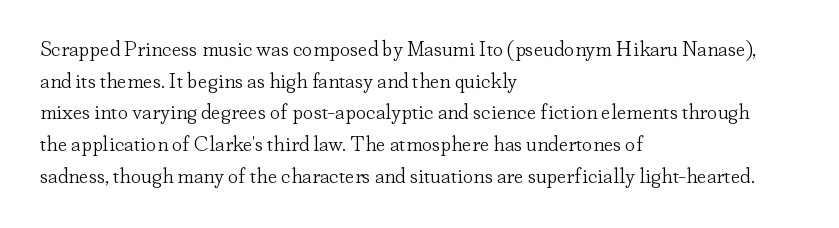
The image shows 21 px text type, upright; set left-aligned, normal line spacing (1.51x), normal letter spacing, not underlined.
